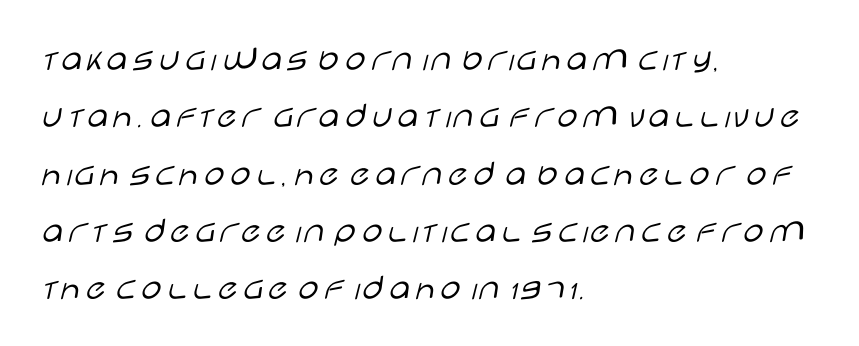
Inter-character spacing is left at the font's built-in metrics. Grotesque or geometric, the face here clearly has no serifs. Stroke thickness stays within the range of a standard reading face or lighter. The zone under the glyphs is completely vacant. Compared with a centered layout, this one pins lines to the left instead. Varying glyph widths throughout — classic text-font behaviour.
